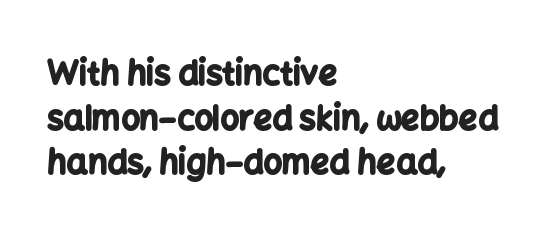
Q: Is the text bold? A: Yes.
Q: Is the text italic (slanted)? A: No, it is upright.
Q: Is the typeface a serif or a sans-serif typeface? A: Sans-serif.
Q: Is the text underlined? A: No.
Q: How is the paragraph aligned? A: Left-aligned.
Q: Is the spacing between letters normal or unusually wide? A: Normal.
Q: Is the spacing between lines tight, normal or loose? A: Normal.
Q: Width (condensed, normal, or wide)? A: Normal.
Q: Stroke contrast? A: Low.
Q: x-height? A: Medium.
Q: Monospaced? A: No.
